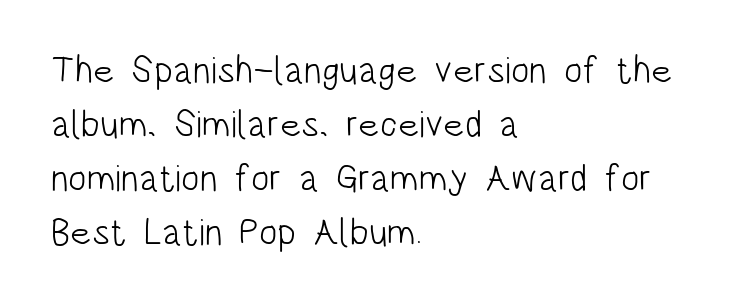
Letter spacing: default. Nobody drew a line under any word here. Proportional: the letters do not fall into vertical columns. Nothing heavy about these letters — not bold at all.
